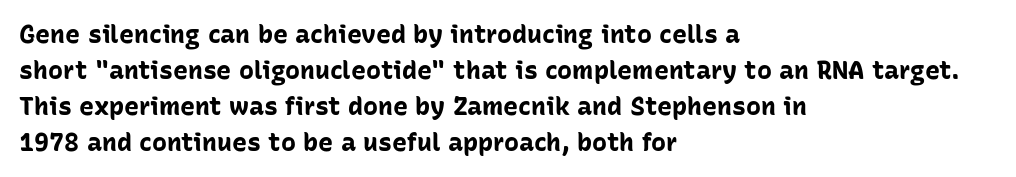
The image shows 25 px bold type, upright; set left-aligned, normal line spacing (1.44x), normal letter spacing, not underlined.
